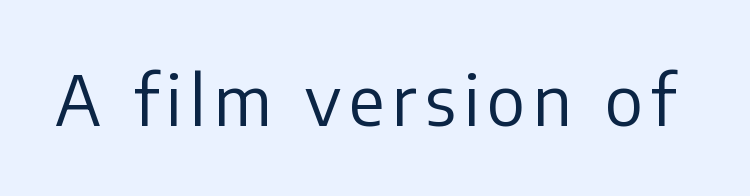
The image shows 68 px regular-weight sans-serif type, upright; set not underlined; low stroke contrast and a medium x-height.
